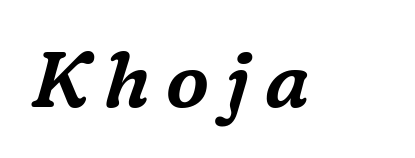
The image shows 77 px serif type, italic (leaning right); set unusually wide letter spacing (+0.2 em), not underlined; medium stroke contrast and a medium x-height.
